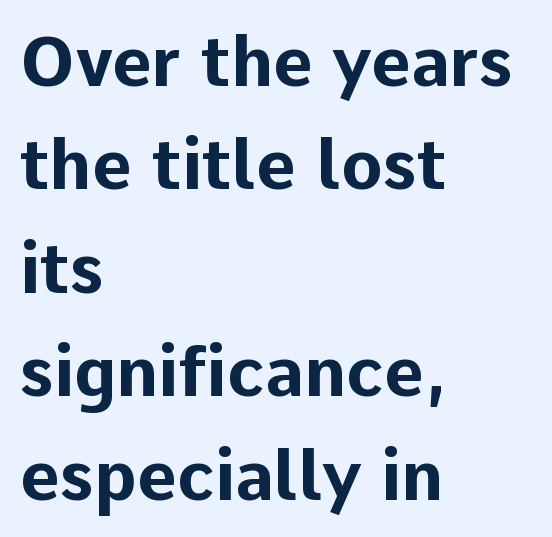
{"serif": "no", "italic": "no", "bold": "yes", "weight": "bold", "width": "normal", "stroke_contrast": "low", "x_height": "medium", "monospaced": "no", "underline": "no", "align": "left", "line_spacing": "normal", "line_spacing_ratio": 1.5, "letter_spacing": "normal", "letter_spacing_em": 0.0, "glyph_px": 69}
